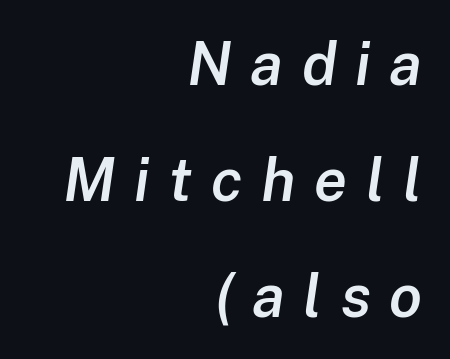
The image shows 60 px semibold type, italic (leaning right); set right-aligned, loose line spacing (1.93x), unusually wide letter spacing (+0.31 em), not underlined; low stroke contrast and a medium x-height.
